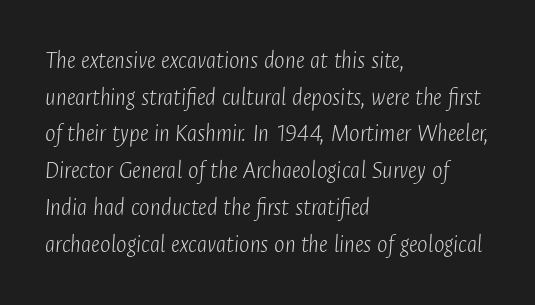
The image shows 25 px text type, italic (leaning right); set left-aligned, normal line spacing (1.47x), normal letter spacing, not underlined.
